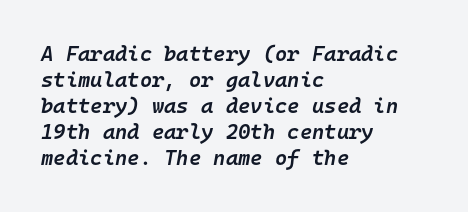
Q: Is the text bold? A: Semi-bold.
Q: Is the text italic (slanted)? A: Yes, it leans right by about 10 degrees.
Q: Is the text underlined? A: No.
Q: How is the paragraph aligned? A: Left-aligned.
Q: Is the spacing between letters normal or unusually wide? A: Normal.
